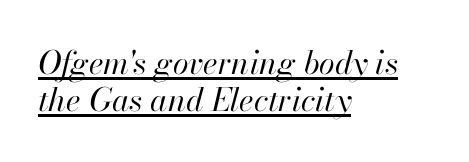
Varying glyph widths throughout — classic text-font behaviour. The letters look calm and open, with moderate or lighter stems. Whoever set this chose condensed vertical rhythm over breathing room. What stands out about the letter spacing? Nothing — it is the standard amount. A classic flush-left, rag-right setting is used for this passage.
